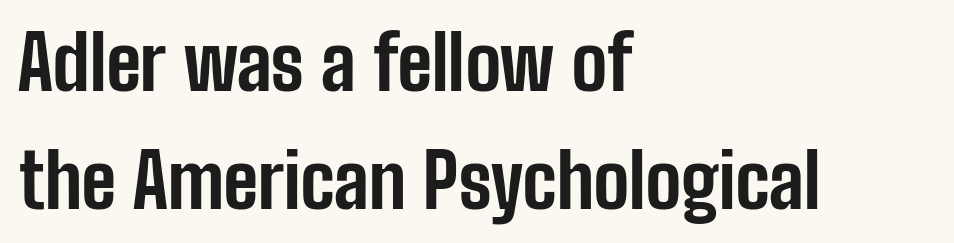
{"serif": "no", "italic": "no", "bold": "yes", "weight": "bold", "width": "condensed", "stroke_contrast": "low", "x_height": "medium", "monospaced": "no", "underline": "no", "align": "left", "line_spacing": "normal", "line_spacing_ratio": 1.58, "letter_spacing": "normal", "letter_spacing_em": 0.0, "glyph_px": 75}
